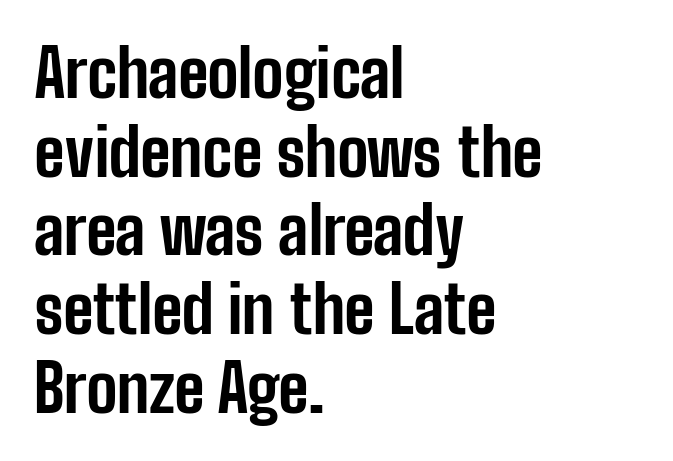
Clear beneath every line of the passage. Letter spacing: default. Look at the stroke-to-counter ratio: heavy, a bold. Layout note: lines flush left. The typography opts for an upright posture over an oblique one.
